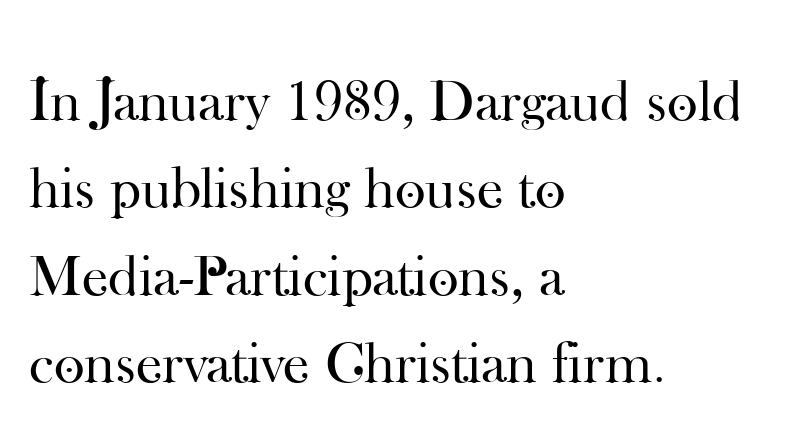
{"serif": "yes", "italic": "no", "bold": "no", "weight": "regular", "width": "normal", "stroke_contrast": "high", "x_height": "small", "monospaced": "no", "underline": "no", "align": "left", "line_spacing": "normal", "line_spacing_ratio": 1.48, "letter_spacing": "normal", "letter_spacing_em": 0.0, "glyph_px": 59}
